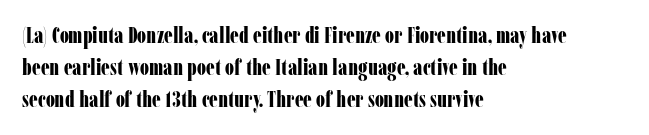
{"italic": "no", "bold": "yes", "underline": "no", "align": "left", "line_spacing": "normal", "line_spacing_ratio": 1.45, "letter_spacing": "normal", "letter_spacing_em": 0.0, "glyph_px": 22}
